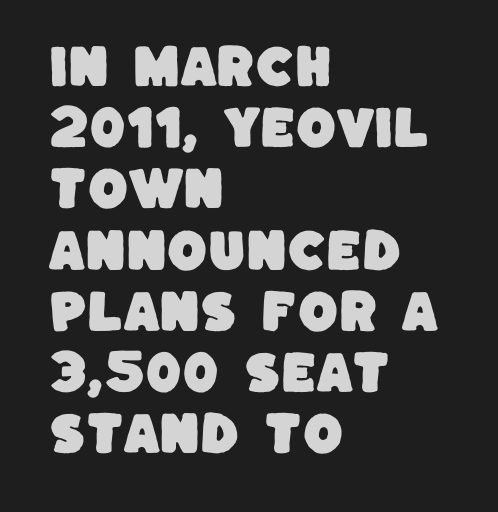
Short note: letters normally spaced. Layout note: lines flush left. Descender tails drop into unmarked territory. Interline gaps are of average width in this sample.
